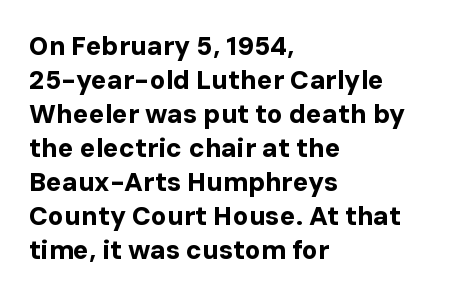
Q: Is the text bold? A: Yes.
Q: Is the text italic (slanted)? A: No, it is upright.
Q: Is the text underlined? A: No.
Q: How is the paragraph aligned? A: Left-aligned.
Q: Is the spacing between letters normal or unusually wide? A: Normal.
Q: Is the spacing between lines tight, normal or loose? A: Normal.
